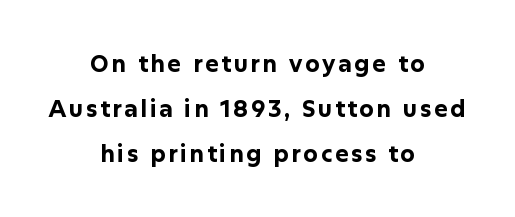
Q: Is the text bold? A: Yes.
Q: Is the text italic (slanted)? A: No, it is upright.
Q: Is the text underlined? A: No.
Q: How is the paragraph aligned? A: Centered.
Q: Is the spacing between lines tight, normal or loose? A: Loose.
